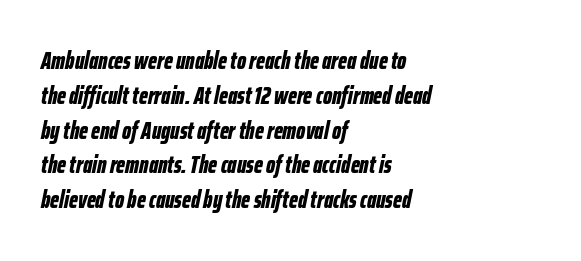
The lines are quadded left. Does the leading feel generous? No, just average. There is no visible air inserted between adjacent glyphs. Quick note: underline off. The lettering tilts uniformly, giving the passage an italic look.
